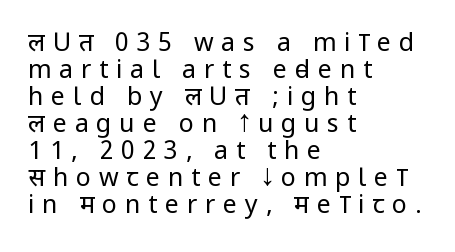
Q: Is the text bold? A: No.
Q: Is the text italic (slanted)? A: No, it is upright.
Q: Is the text underlined? A: No.
Q: How is the paragraph aligned? A: Left-aligned.
Q: Is the spacing between letters normal or unusually wide? A: Unusually wide.
Q: Is the spacing between lines tight, normal or loose? A: Tight.
